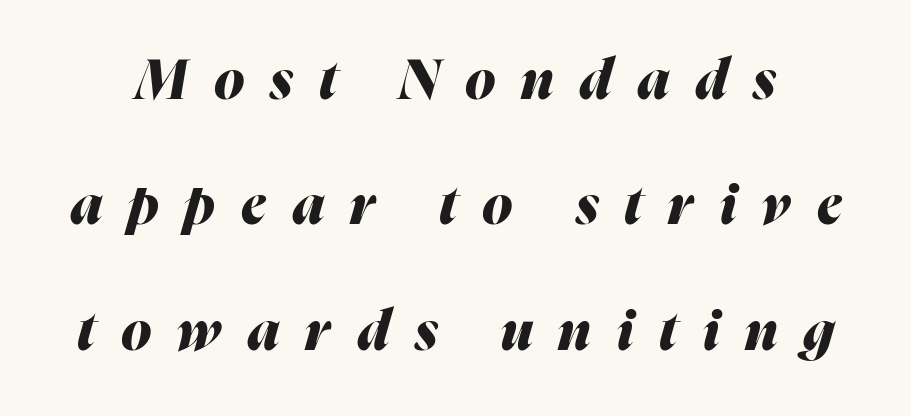
{"italic": "yes", "lean": "right", "slant_degrees": 16, "bold": "yes", "weight": "heavy", "width": "normal", "stroke_contrast": "medium", "x_height": "medium", "monospaced": "no", "underline": "no", "line_spacing": "loose", "line_spacing_ratio": 2.28, "letter_spacing": "wide", "letter_spacing_em": 0.47, "glyph_px": 55}
